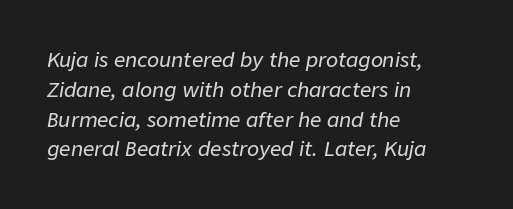
The image shows 20 px text type, italic (leaning right); set left-aligned, normal line spacing (1.49x), normal letter spacing, not underlined.
